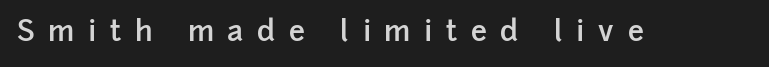
This is moderately heavy type, rendered in semibold. Between one letter and the next there's a generous, obvious gap. The foot of each line stays bare and open. This is sans-serif lettering, the kind often seen on screens and signage.
